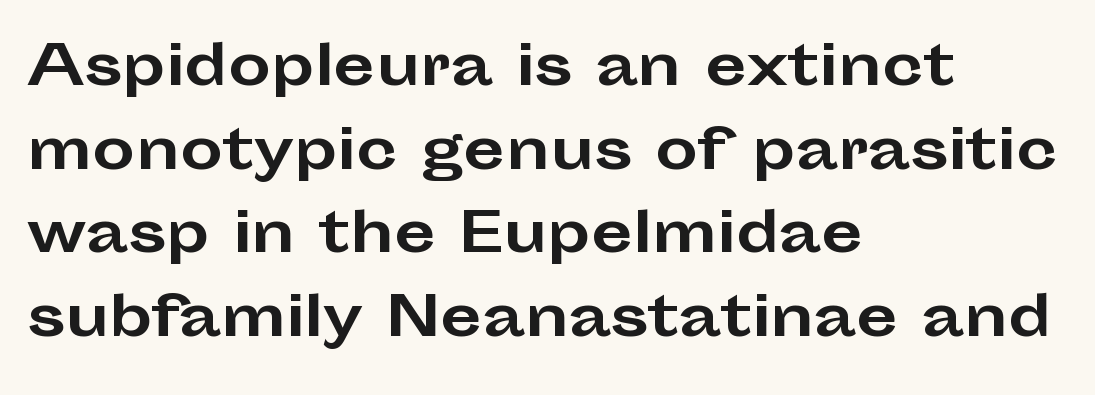
{"serif": "no", "italic": "no", "bold": "yes", "weight": "bold", "width": "wide", "stroke_contrast": "low", "x_height": "medium", "monospaced": "no", "underline": "no", "align": "left", "line_spacing": "normal", "line_spacing_ratio": 1.55, "letter_spacing": "normal", "letter_spacing_em": 0.0, "glyph_px": 54}
